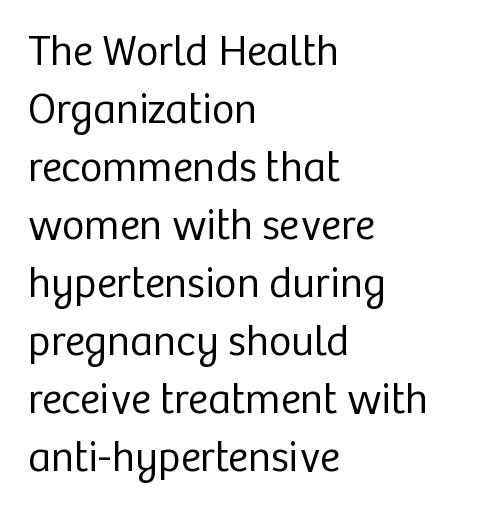
Q: Is the text bold? A: No.
Q: Is the text italic (slanted)? A: No, it is upright.
Q: Is the typeface a serif or a sans-serif typeface? A: Sans-serif.
Q: Is the text underlined? A: No.
Q: How is the paragraph aligned? A: Left-aligned.
Q: Is the spacing between letters normal or unusually wide? A: Normal.
Q: Is the spacing between lines tight, normal or loose? A: Normal.
Q: Width (condensed, normal, or wide)? A: Normal.
Q: Stroke contrast? A: Low.
Q: x-height? A: Medium.
Q: Monospaced? A: No.
